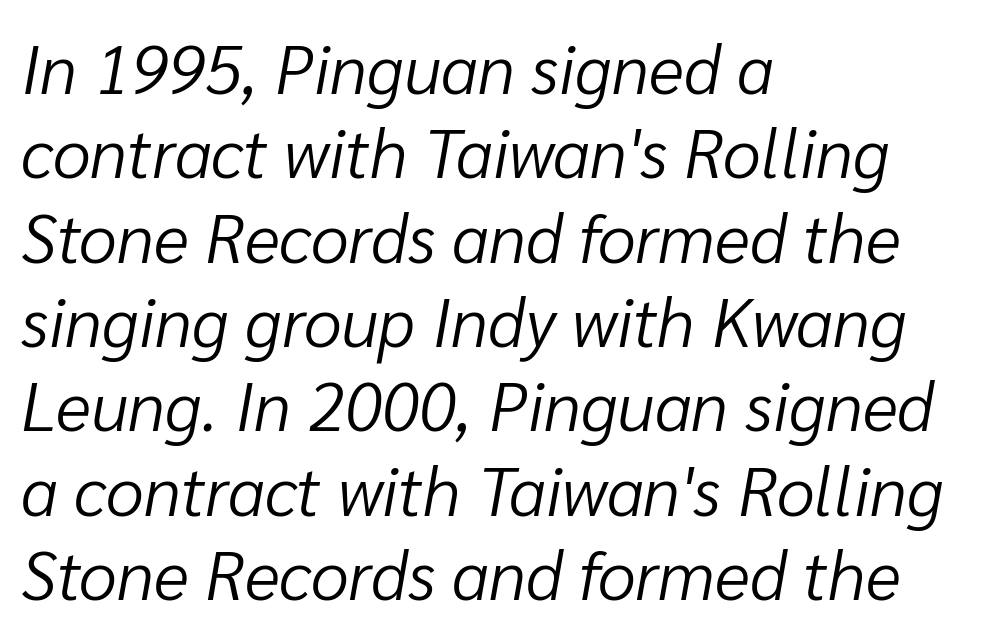
{"italic": "yes", "lean": "right", "slant_degrees": 10, "bold": "no", "weight": "light", "width": "normal", "stroke_contrast": "low", "x_height": "medium", "monospaced": "no", "underline": "no", "align": "left", "line_spacing_ratio": 1.24, "letter_spacing": "normal", "letter_spacing_em": 0.0, "glyph_px": 68}
